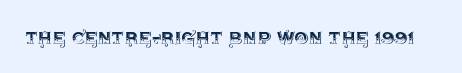
{"italic": "no", "underline": "no", "letter_spacing": "normal", "letter_spacing_em": 0.0, "glyph_px": 22}
